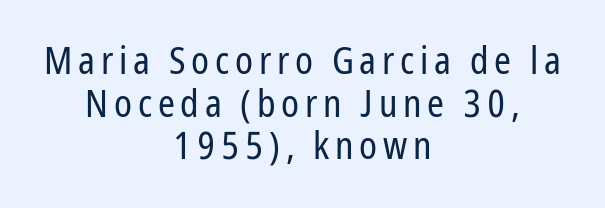
The image shows 38 px regular-weight, condensed sans-serif type, upright; set centered, tight line spacing (1.12x), not underlined; low stroke contrast and a medium x-height.
